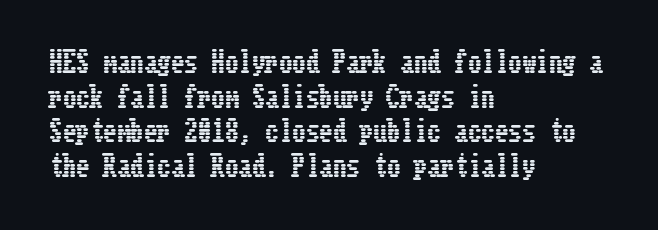
The image shows 27 px text type, upright; set left-aligned, normal line spacing (1.28x), normal letter spacing, not underlined.
